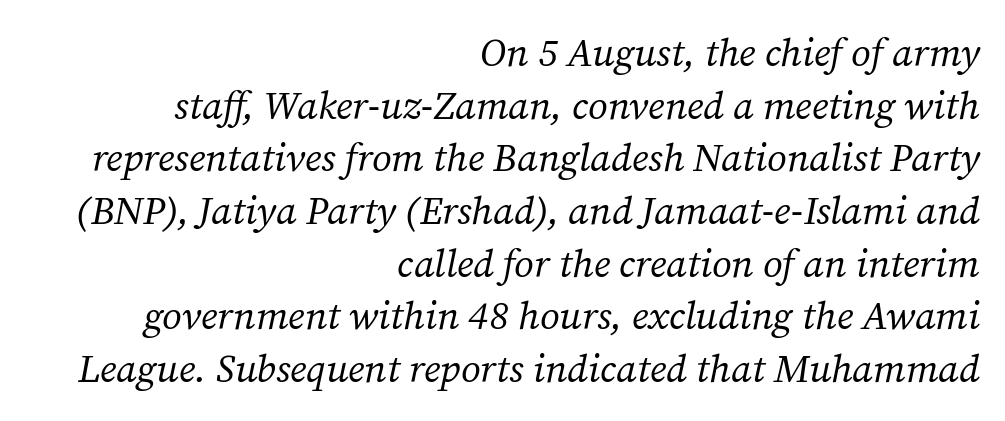
{"serif": "yes", "italic": "yes", "lean": "right", "slant_degrees": 12, "bold": "no", "weight": "regular", "width": "normal", "stroke_contrast": "medium", "x_height": "medium", "monospaced": "no", "underline": "no", "align": "right", "line_spacing": "normal", "line_spacing_ratio": 1.35, "letter_spacing": "normal", "letter_spacing_em": 0.0, "glyph_px": 39}
